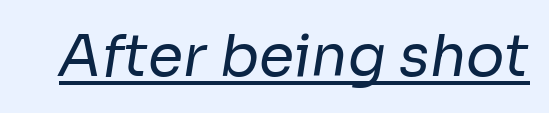
Q: Is the text bold? A: No.
Q: Is the typeface a serif or a sans-serif typeface? A: Sans-serif.
Q: Is the text underlined? A: Yes.
Q: Is the spacing between letters normal or unusually wide? A: Normal.
Q: Width (condensed, normal, or wide)? A: Normal.
Q: Stroke contrast? A: Low.
Q: x-height? A: Medium.
Q: Monospaced? A: No.
